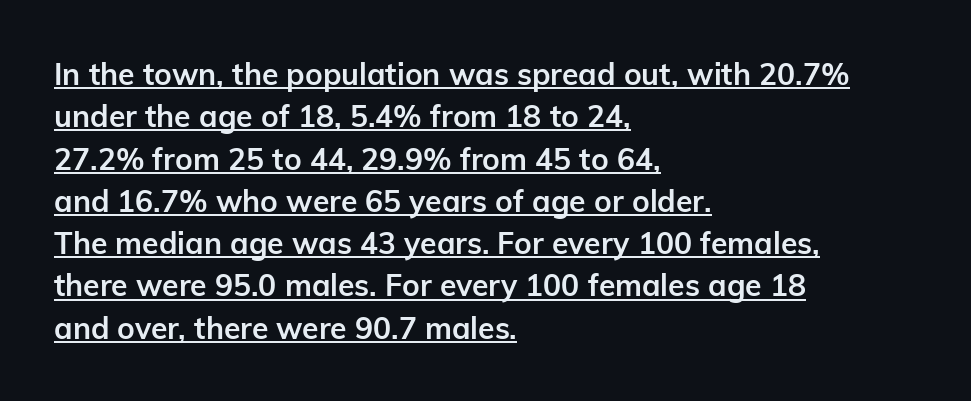
The image shows 30 px semibold sans-serif type, upright; set left-aligned, normal line spacing (1.41x), normal letter spacing, underlined; low stroke contrast and a medium x-height.
